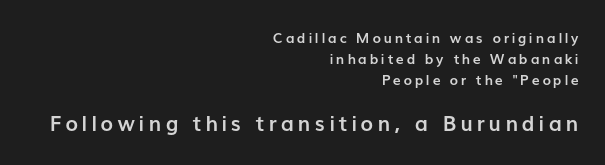
Q: Is the text bold? A: Yes.
Q: Is the text italic (slanted)? A: No, it is upright.
Q: Is the text underlined? A: No.
Q: How is the paragraph aligned? A: Right-aligned.
Q: Is the spacing between letters normal or unusually wide? A: Unusually wide.
Q: Is the spacing between lines tight, normal or loose? A: Normal.
Q: Which block of text is set in a larger size, the first (top) or the second (bottom)? A: The second (bottom) one.
